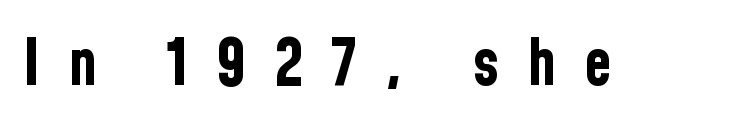
Q: Is the text bold? A: Yes.
Q: Is the text italic (slanted)? A: No, it is upright.
Q: Is the typeface a serif or a sans-serif typeface? A: Sans-serif.
Q: Is the text underlined? A: No.
Q: Is the spacing between letters normal or unusually wide? A: Unusually wide.
Q: Width (condensed, normal, or wide)? A: Condensed.
Q: Stroke contrast? A: Low.
Q: x-height? A: Medium.
Q: Monospaced? A: No.
